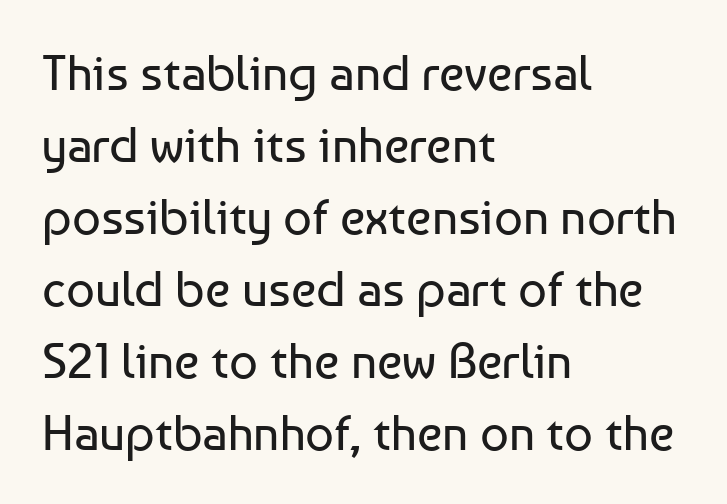
{"serif": "no", "italic": "no", "bold": "no", "weight": "regular", "width": "normal", "stroke_contrast": "low", "x_height": "medium", "monospaced": "no", "underline": "no", "align": "left", "line_spacing": "normal", "line_spacing_ratio": 1.44, "letter_spacing": "normal", "letter_spacing_em": 0.0, "glyph_px": 50}
